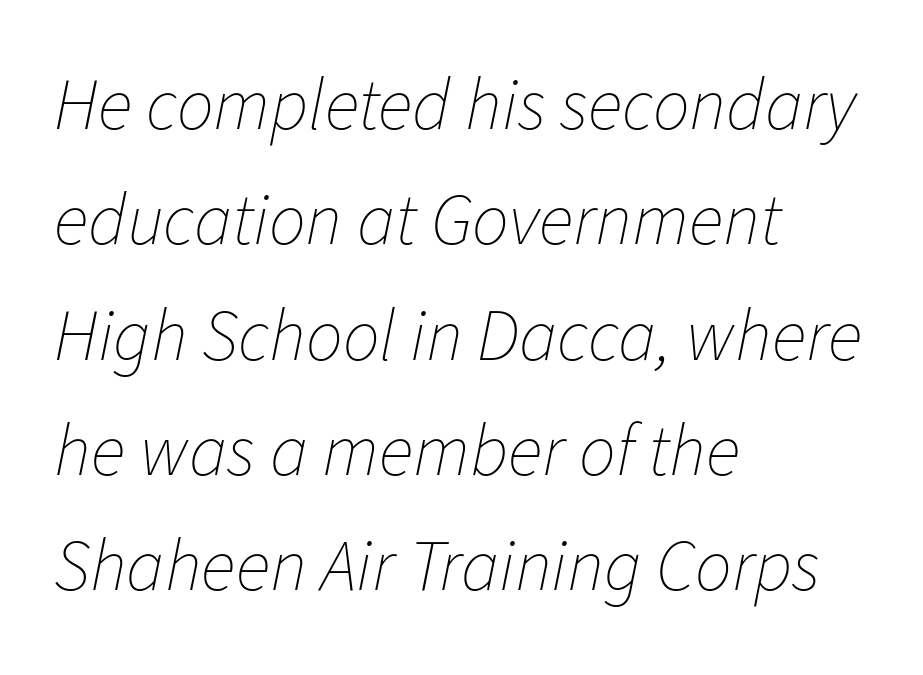
{"italic": "yes", "lean": "right", "slant_degrees": 11, "bold": "no", "weight": "thin", "width": "normal", "stroke_contrast": "low", "x_height": "medium", "monospaced": "no", "underline": "no", "align": "left", "line_spacing": "normal", "line_spacing_ratio": 1.58, "letter_spacing": "normal", "letter_spacing_em": 0.0, "glyph_px": 73}
